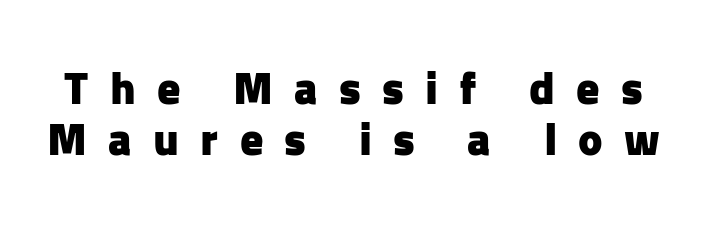
The image shows 46 px heavy sans-serif type, upright; set tight line spacing (1.1x), unusually wide letter spacing (+0.46 em), not underlined; low stroke contrast and a medium x-height.
